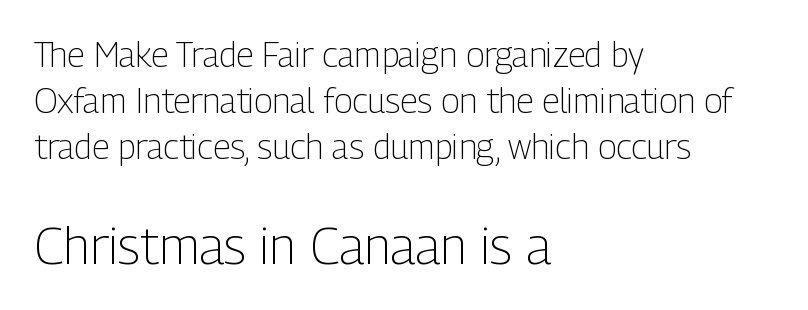
{"serif": "no", "italic": "no", "bold": "no", "weight": "light", "width": "condensed", "stroke_contrast": "low", "x_height": "medium", "monospaced": "no", "underline": "no", "align": "left", "line_spacing": "normal", "line_spacing_ratio": 1.36, "letter_spacing": "normal", "letter_spacing_em": 0.0, "larger_block": "second", "size_ratio": 1.5, "glyph_px": 51}
